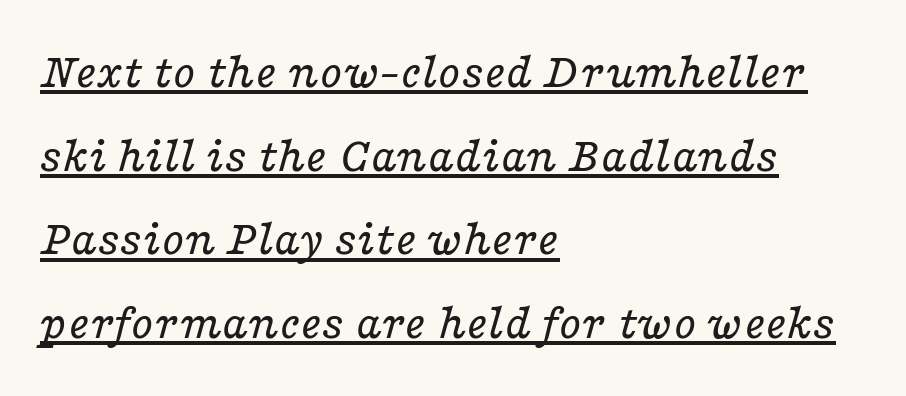
{"serif": "yes", "italic": "yes", "lean": "right", "slant_degrees": 16, "bold": "no", "weight": "regular", "width": "wide", "stroke_contrast": "low", "x_height": "medium", "monospaced": "no", "underline": "yes", "align": "left", "line_spacing": "normal", "line_spacing_ratio": 1.61, "letter_spacing": "normal", "letter_spacing_em": 0.0, "glyph_px": 52}
